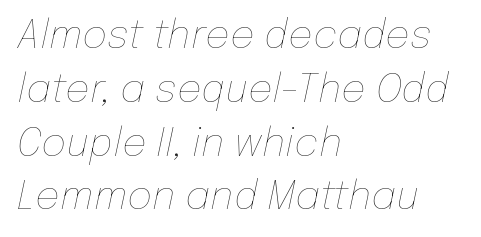
Q: Is the text bold? A: No.
Q: Is the text italic (slanted)? A: Yes, it leans right by about 12 degrees.
Q: Is the text underlined? A: No.
Q: How is the paragraph aligned? A: Left-aligned.
Q: Is the spacing between letters normal or unusually wide? A: Normal.
Q: Is the spacing between lines tight, normal or loose? A: Normal.
Q: Width (condensed, normal, or wide)? A: Normal.
Q: Stroke contrast? A: Low.
Q: x-height? A: Medium.
Q: Monospaced? A: No.
